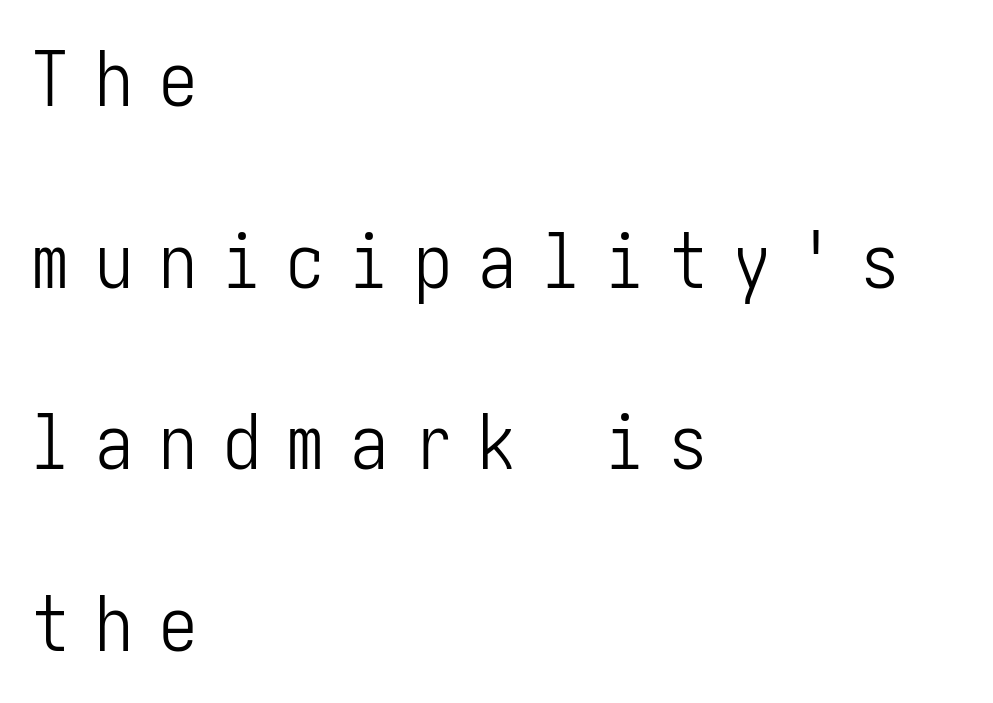
{"serif": "no", "italic": "no", "bold": "no", "weight": "light", "width": "condensed", "stroke_contrast": "low", "x_height": "medium", "underline": "no", "align": "left", "line_spacing": "loose", "line_spacing_ratio": 2.39, "letter_spacing": "wide", "letter_spacing_em": 0.34, "glyph_px": 76}
